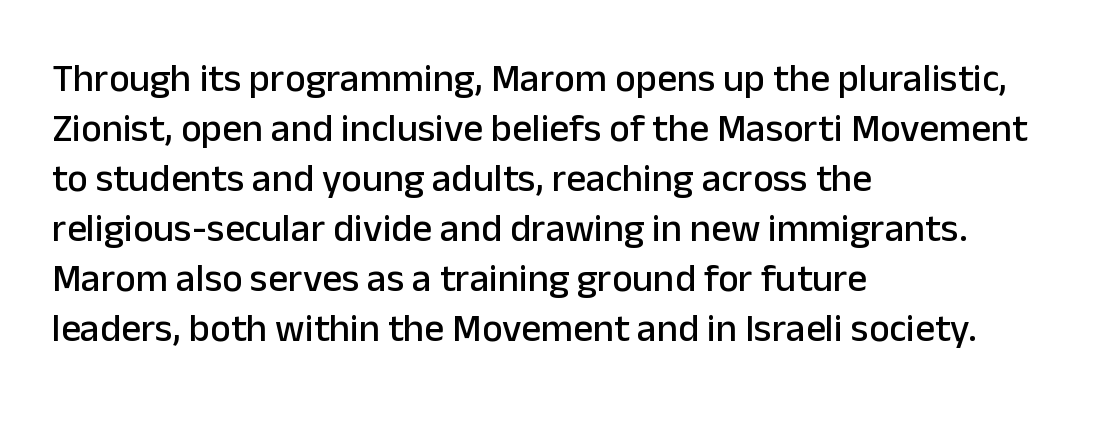
{"serif": "no", "italic": "no", "width": "normal", "stroke_contrast": "low", "x_height": "medium", "monospaced": "no", "underline": "no", "align": "left", "line_spacing": "normal", "line_spacing_ratio": 1.28, "letter_spacing": "normal", "letter_spacing_em": 0.0, "glyph_px": 39}
